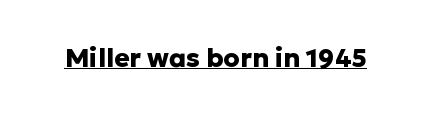
Q: Is the text bold? A: Yes.
Q: Is the text italic (slanted)? A: No, it is upright.
Q: Is the text underlined? A: Yes.
Q: Is the spacing between letters normal or unusually wide? A: Normal.
